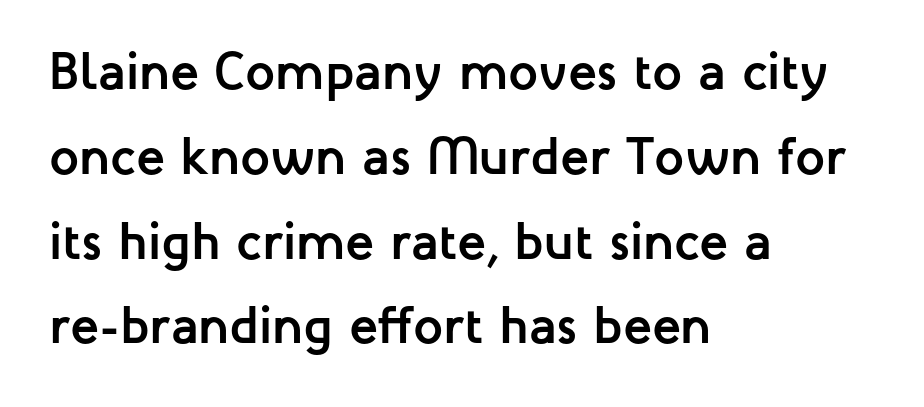
The glyphs have the mass of a bold cut. No italicization has been applied; the sample stays upright. A normal amount of white space separates one row of letters from the next. The string is rendered with underlining switched off.
